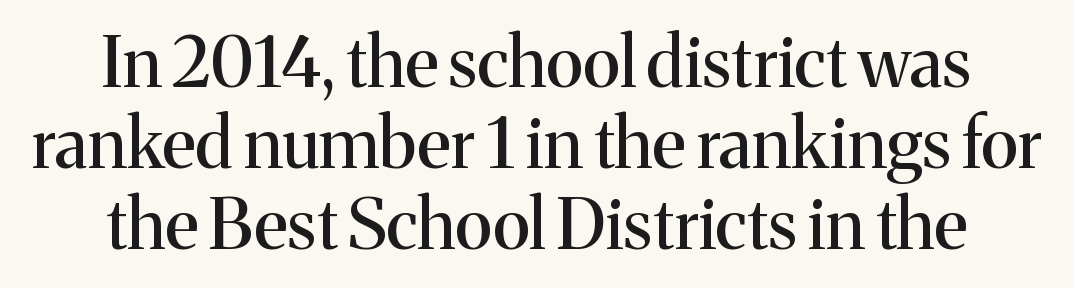
Do the letters lean? They stand straight. Compared with a flush-left layout, this one balances lines on the center instead. These lines are rendered in a variable-pitch font. Note: serifs present on the glyphs.
